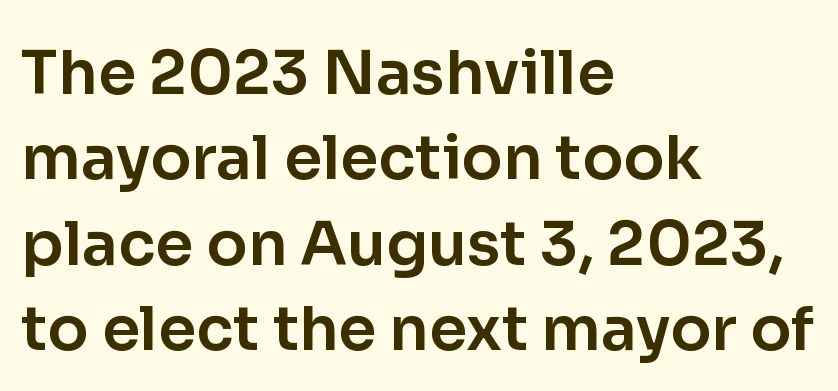
A typesetter would label this face a sans. These lines keep a tight, regular rhythm from letter to letter. Leading: standard. Spacing verdict: proportional, widths tailored to each character.
